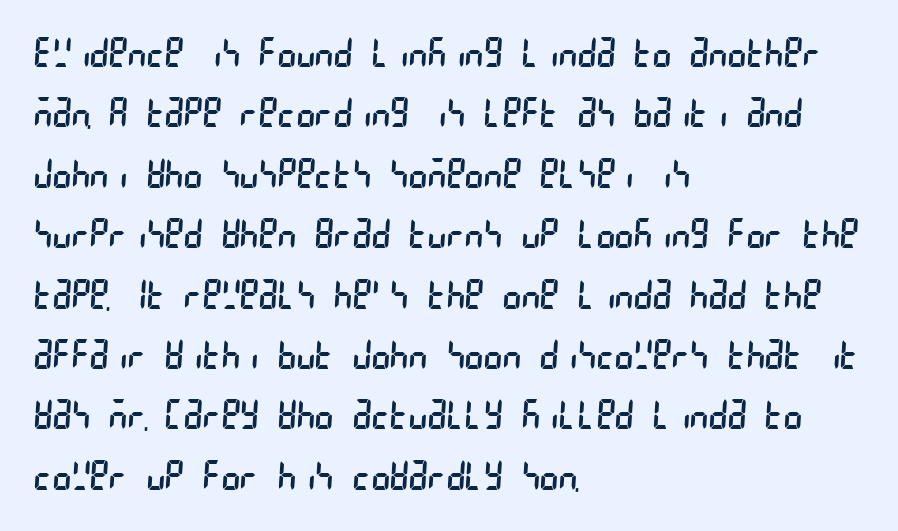
Q: Is the text bold? A: No.
Q: Is the typeface a serif or a sans-serif typeface? A: Sans-serif.
Q: Is the text underlined? A: No.
Q: How is the paragraph aligned? A: Left-aligned.
Q: Is the spacing between letters normal or unusually wide? A: Normal.
Q: Is the spacing between lines tight, normal or loose? A: Normal.
Q: Width (condensed, normal, or wide)? A: Condensed.
Q: Stroke contrast? A: Low.
Q: x-height? A: Large.
